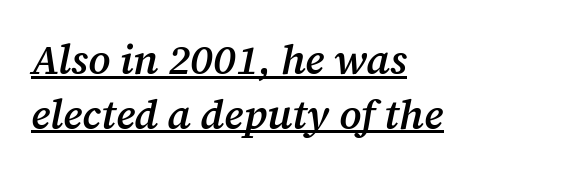
{"serif": "yes", "italic": "yes", "lean": "right", "slant_degrees": 12, "bold": "semi", "weight": "semibold", "width": "normal", "stroke_contrast": "medium", "x_height": "medium", "monospaced": "no", "underline": "yes", "align": "left", "line_spacing": "normal", "line_spacing_ratio": 1.33, "letter_spacing": "normal", "letter_spacing_em": 0.0, "glyph_px": 41}
